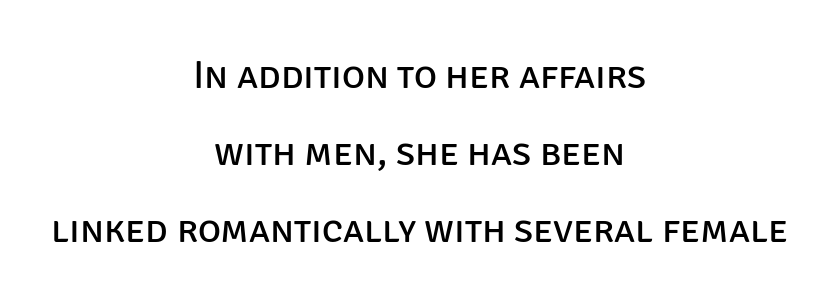
Each new line begins a long way beneath the previous one. Nobody touched the tracking dial on this one. A typesetter would label this face a sans. Here the designer chose a conventional face with non-uniform glyph widths.
